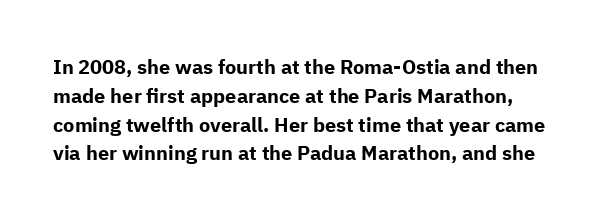
{"italic": "no", "bold": "yes", "underline": "no", "line_spacing": "normal", "line_spacing_ratio": 1.44, "letter_spacing": "normal", "letter_spacing_em": 0.0, "glyph_px": 20}
